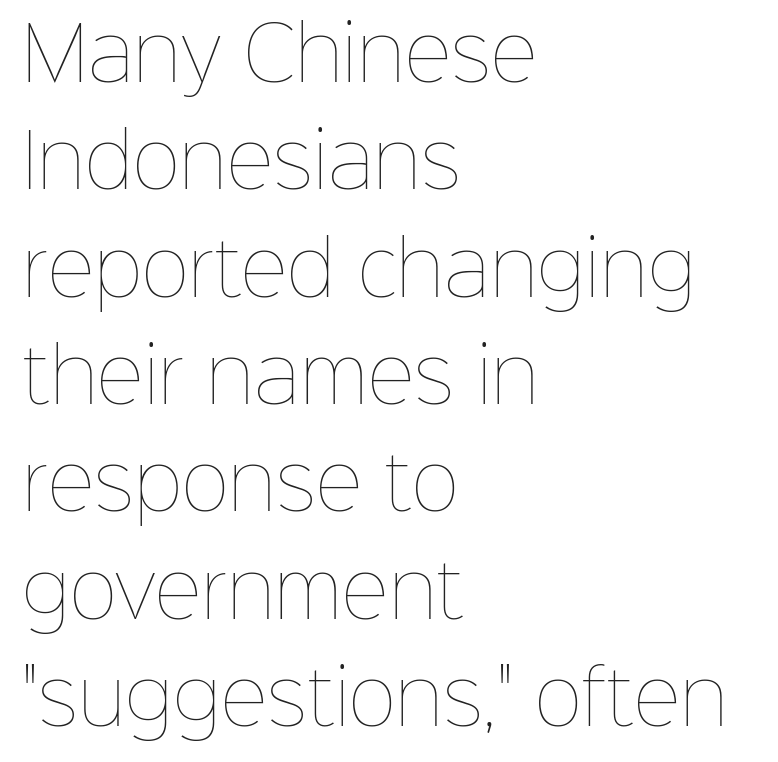
Q: Is the text bold? A: No.
Q: Is the text italic (slanted)? A: No, it is upright.
Q: Is the text underlined? A: No.
Q: How is the paragraph aligned? A: Left-aligned.
Q: Is the spacing between letters normal or unusually wide? A: Normal.
Q: Is the spacing between lines tight, normal or loose? A: Normal.
Q: Width (condensed, normal, or wide)? A: Normal.
Q: Stroke contrast? A: Low.
Q: x-height? A: Medium.
Q: Monospaced? A: No.
